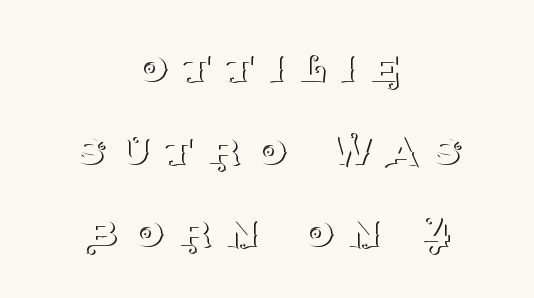
{"serif": "yes", "italic": "no", "bold": "no", "weight": "thin", "width": "normal", "stroke_contrast": "medium", "x_height": "large", "monospaced": "no", "underline": "no", "align": "center", "line_spacing": "normal", "line_spacing_ratio": 1.62, "letter_spacing": "wide", "letter_spacing_em": 0.28, "glyph_px": 51}
